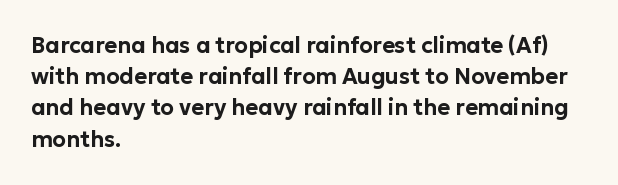
Q: Is the text italic (slanted)? A: No, it is upright.
Q: Is the text underlined? A: No.
Q: How is the paragraph aligned? A: Left-aligned.
Q: Is the spacing between letters normal or unusually wide? A: Normal.
Q: Is the spacing between lines tight, normal or loose? A: Normal.
